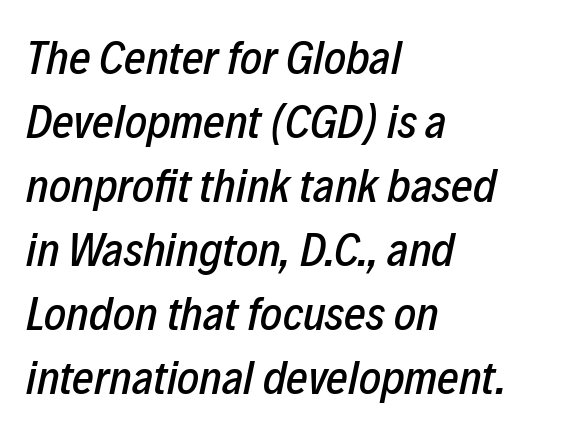
The image shows 47 px condensed type, italic (leaning right); set left-aligned, normal line spacing (1.36x), normal letter spacing, not underlined; low stroke contrast and a medium x-height.
